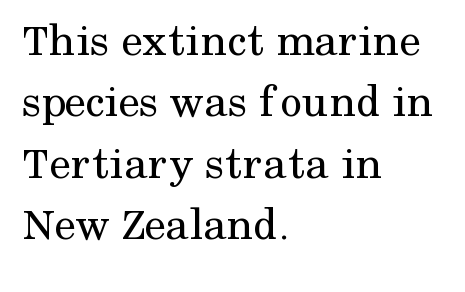
If you drew a ruler down the left edge, every line would touch it. A typesetter would call this zero additional tracking. Regular leading. The face used here is seriffed, in the tradition of book romans.
